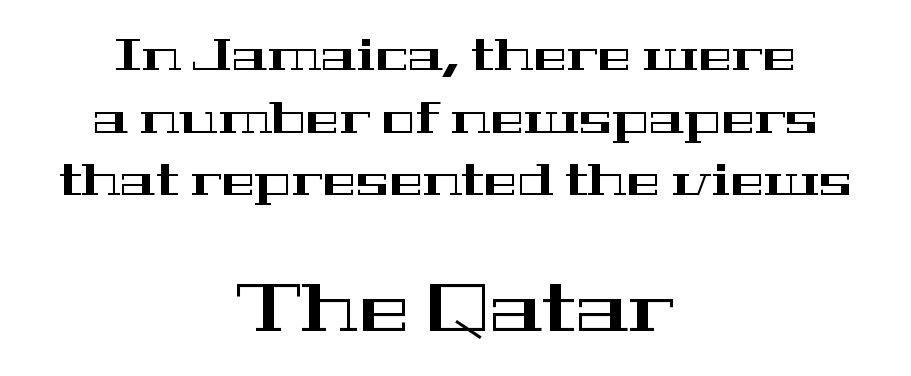
{"serif": "yes", "italic": "no", "width": "wide", "stroke_contrast": "high", "x_height": "medium", "monospaced": "no", "underline": "no", "align": "center", "line_spacing": "normal", "line_spacing_ratio": 1.39, "letter_spacing": "normal", "letter_spacing_em": 0.0, "larger_block": "second", "size_ratio": 1.49, "glyph_px": 67}
